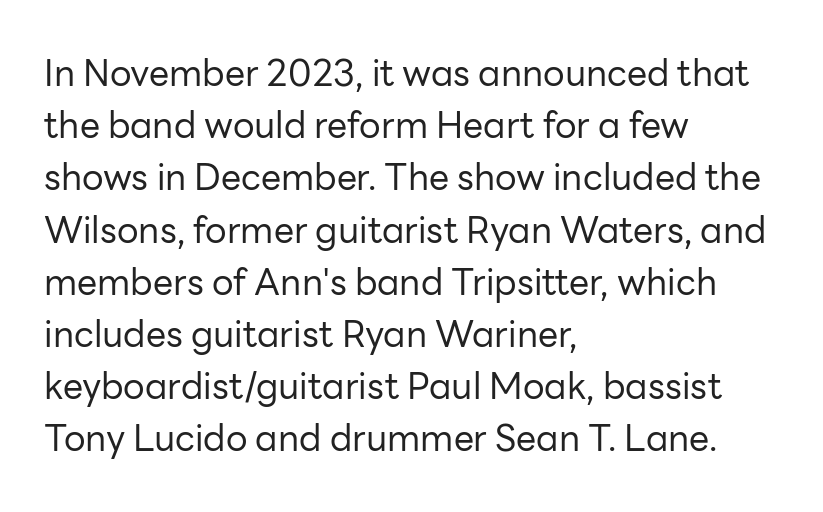
The image shows 36 px regular-weight sans-serif type, upright; set left-aligned, normal line spacing (1.45x), normal letter spacing, not underlined; low stroke contrast and a medium x-height.
